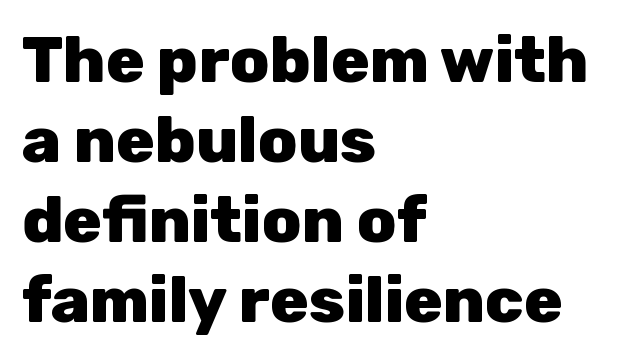
Glyph-to-glyph distance matches everyday printed text. The block of text has a typical density, with ordinary space between rows. Think of a printed novel: that variable character pitch is what you see here. The compositor pushed each line to the left boundary.
